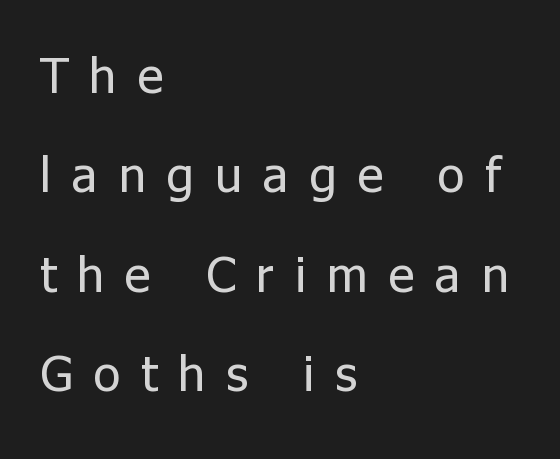
Q: Is the text bold? A: No.
Q: Is the text italic (slanted)? A: No, it is upright.
Q: Is the typeface a serif or a sans-serif typeface? A: Sans-serif.
Q: Is the text underlined? A: No.
Q: How is the paragraph aligned? A: Left-aligned.
Q: Is the spacing between letters normal or unusually wide? A: Unusually wide.
Q: Is the spacing between lines tight, normal or loose? A: Loose.
Q: Width (condensed, normal, or wide)? A: Normal.
Q: Stroke contrast? A: Low.
Q: x-height? A: Medium.
Q: Monospaced? A: No.
